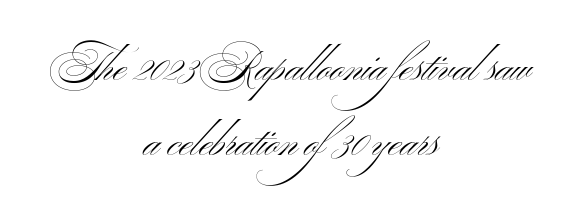
{"serif": "no", "bold": "no", "weight": "light", "width": "wide", "stroke_contrast": "medium", "x_height": "small", "monospaced": "no", "underline": "no", "align": "center", "line_spacing_ratio": 1.78, "letter_spacing": "normal", "letter_spacing_em": 0.0, "glyph_px": 42}
